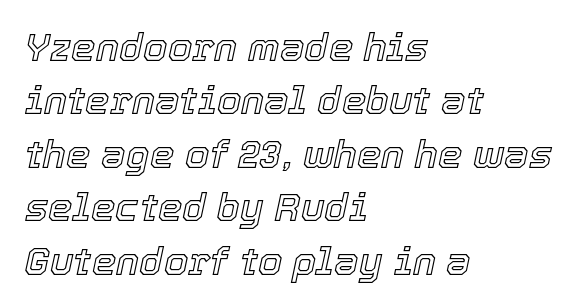
Compared with ordinary roman type, these characters are visibly tilted. Summary of vertical rhythm: regular, with standard interline spacing. Descenders hang freely into open space. The lines in this sample share a left origin and differ only in where they stop.
